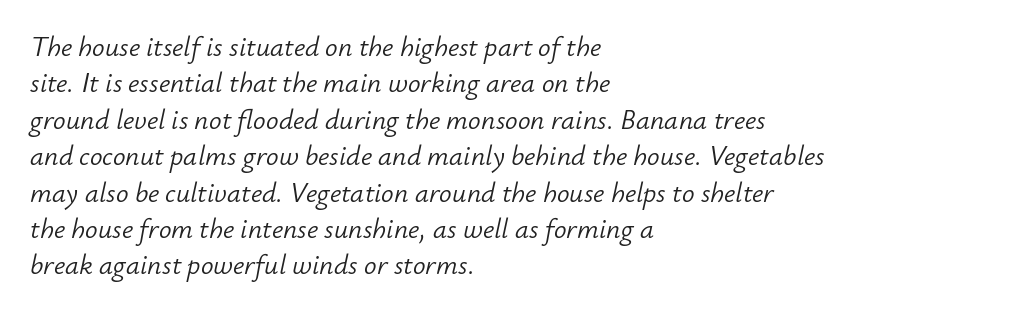
Q: Is the text bold? A: No.
Q: Is the text italic (slanted)? A: Yes, it leans right by about 12 degrees.
Q: Is the text underlined? A: No.
Q: How is the paragraph aligned? A: Left-aligned.
Q: Is the spacing between letters normal or unusually wide? A: Normal.
Q: Is the spacing between lines tight, normal or loose? A: Normal.
Q: Width (condensed, normal, or wide)? A: Normal.
Q: Stroke contrast? A: Low.
Q: x-height? A: Small.
Q: Monospaced? A: No.
